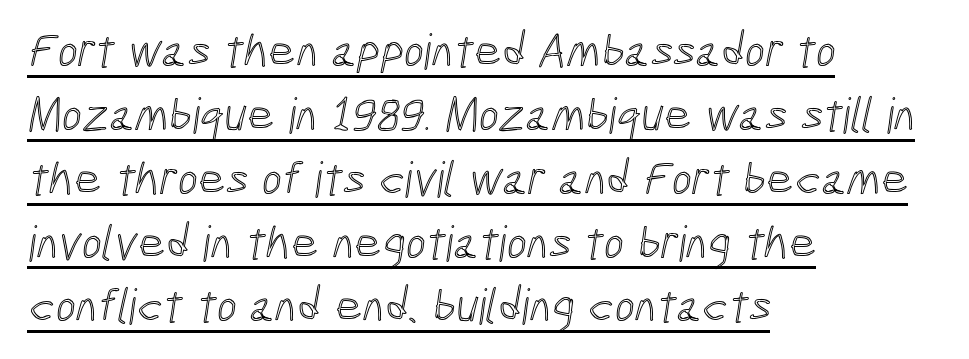
Q: Is the text underlined? A: Yes.
Q: How is the paragraph aligned? A: Left-aligned.
Q: Is the spacing between letters normal or unusually wide? A: Normal.
Q: Is the spacing between lines tight, normal or loose? A: Normal.
Q: Width (condensed, normal, or wide)? A: Condensed.
Q: x-height? A: Medium.
Q: Monospaced? A: No.
